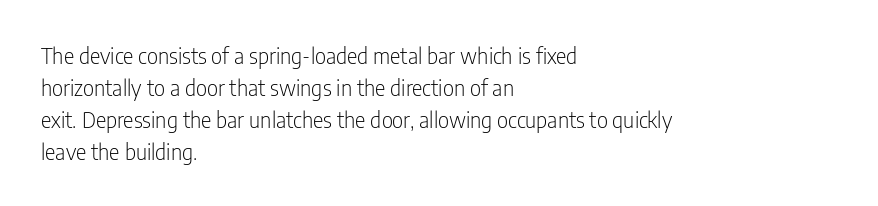
Q: Is the text bold? A: No.
Q: Is the text italic (slanted)? A: No, it is upright.
Q: Is the text underlined? A: No.
Q: How is the paragraph aligned? A: Left-aligned.
Q: Is the spacing between letters normal or unusually wide? A: Normal.
Q: Is the spacing between lines tight, normal or loose? A: Normal.
